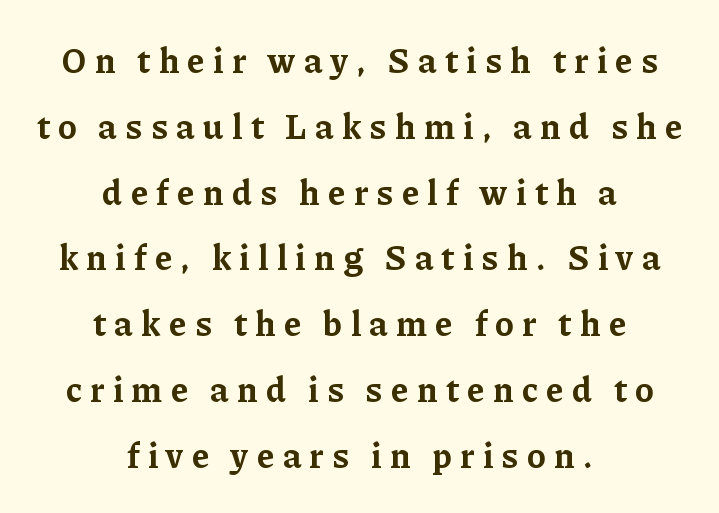
The image shows 35 px bold serif type, upright; set centered, line spacing 1.88x, unusually wide letter spacing (+0.24 em), not underlined; low stroke contrast and a medium x-height.
